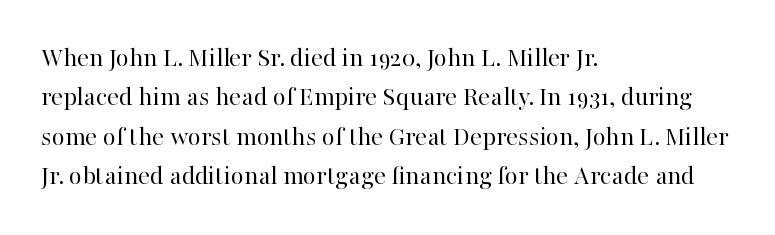
Whoever set this chose a conventional vertical rhythm. The rendering uses natural spacing where letterforms have individual widths. This sample uses plain, unmodified letter spacing. The glyphs in this specimen are seriffed. If you drew a line through each stem, it would be perfectly vertical. Quick note: underline off.
